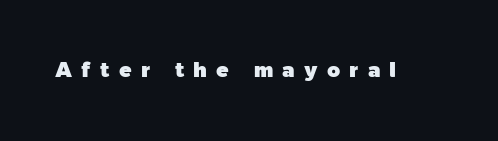
Q: Is the text italic (slanted)? A: No, it is upright.
Q: Is the text underlined? A: No.
Q: Is the spacing between letters normal or unusually wide? A: Unusually wide.
